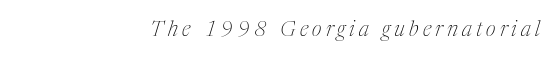
{"italic": "yes", "lean": "right", "slant_degrees": 17, "bold": "no", "underline": "no", "align": "right", "letter_spacing": "wide", "letter_spacing_em": 0.2, "glyph_px": 21}
